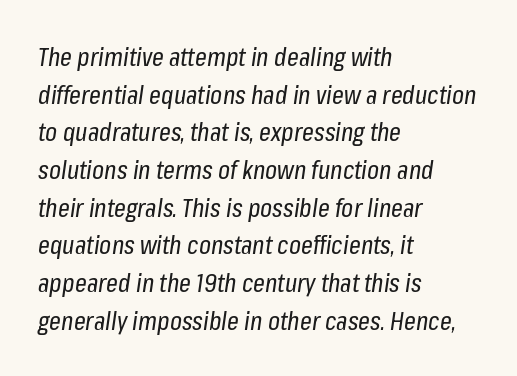
Glance below the letters and you will spot only blank space. The letters look calm and open, with moderate or lighter stems. The font's italic variant was chosen for this text. The lines in this sample share a left origin and differ only in where they stop. Regarding leading, the lines here are spaced in the standard way.
